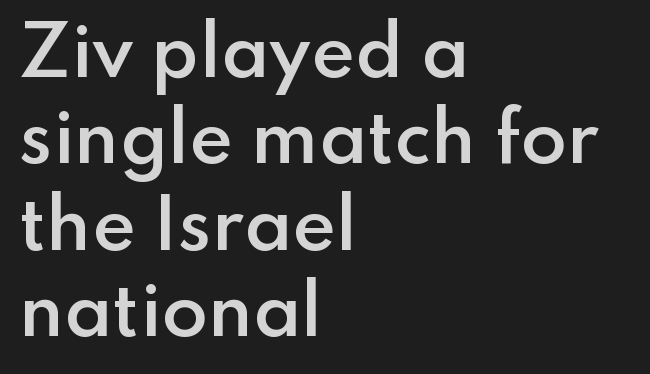
Q: Is the text bold? A: Semi-bold.
Q: Is the text italic (slanted)? A: No, it is upright.
Q: Is the typeface a serif or a sans-serif typeface? A: Sans-serif.
Q: Is the text underlined? A: No.
Q: How is the paragraph aligned? A: Left-aligned.
Q: Is the spacing between letters normal or unusually wide? A: Normal.
Q: Is the spacing between lines tight, normal or loose? A: Normal.
Q: Width (condensed, normal, or wide)? A: Normal.
Q: Stroke contrast? A: Low.
Q: x-height? A: Small.
Q: Monospaced? A: No.
